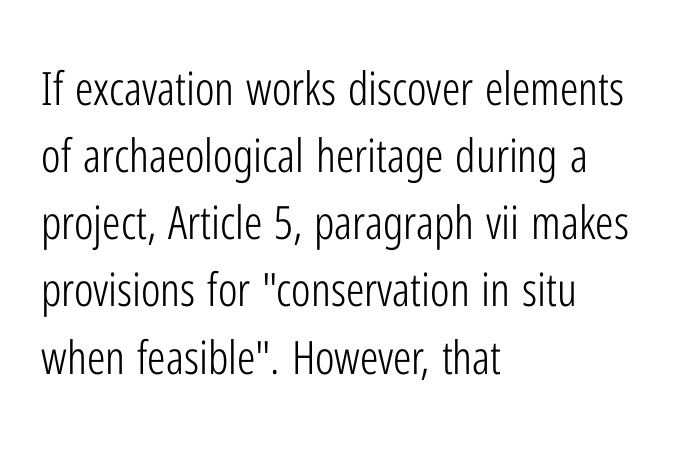
Serifs: no, the terminals of the letterforms are clean. Whoever set this chose a conventional vertical rhythm. The baseline area is clear. There is no visible air inserted between adjacent glyphs. This sample has the flowing, uneven cadence of proportional lettering. In terms of posture, this sample is upright.
